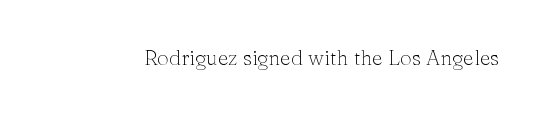
The passage shown is not underscored anywhere. The font's upright variant was chosen for this text. Stems here are at most as thick as an everyday book face. Observe the ordinary spacing: letters are neighbours, not strangers.
